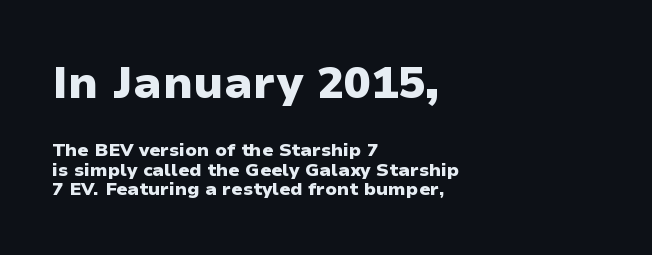
Are there feet on the stems? There aren't — it's a sans. Glyph-to-glyph distance matches everyday printed text. Alignment: flush left. You could not count columns in this text — the font is proportionally spaced. The lines are packed closely together with very little leading.
